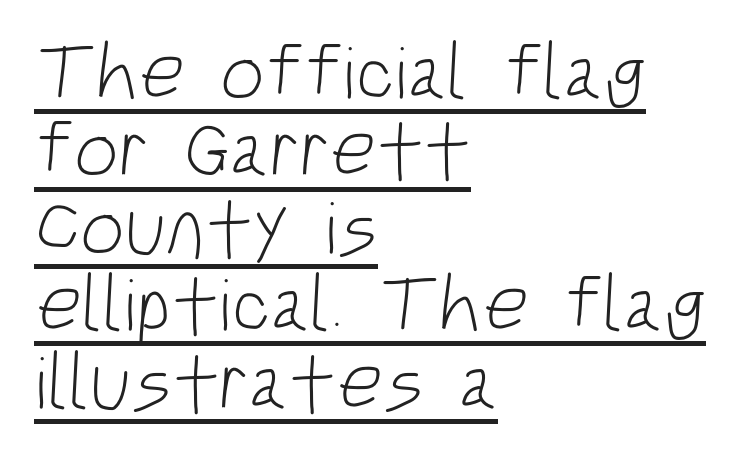
{"serif": "no", "bold": "no", "weight": "light", "width": "condensed", "stroke_contrast": "low", "x_height": "large", "monospaced": "no", "underline": "yes", "align": "left", "line_spacing": "tight", "line_spacing_ratio": 0.98, "letter_spacing": "normal", "letter_spacing_em": 0.0, "glyph_px": 79}
